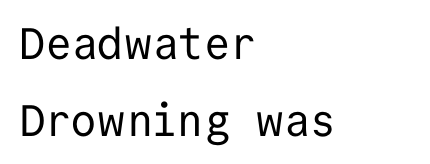
The image shows 44 px regular-weight sans-serif type, upright, monospaced; set left-aligned, line spacing 1.75x, normal letter spacing, not underlined; low stroke contrast and a medium x-height.
